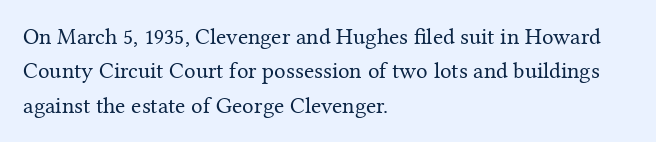
{"italic": "no", "bold": "no", "underline": "no", "align": "left", "line_spacing": "normal", "line_spacing_ratio": 1.5, "letter_spacing": "normal", "letter_spacing_em": 0.0, "glyph_px": 23}
